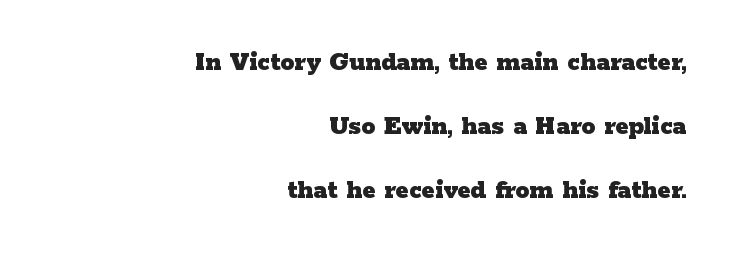
The image shows 28 px heavy, wide serif type, upright; set right-aligned, loose line spacing (2.29x), normal letter spacing, not underlined; low stroke contrast and a medium x-height.
